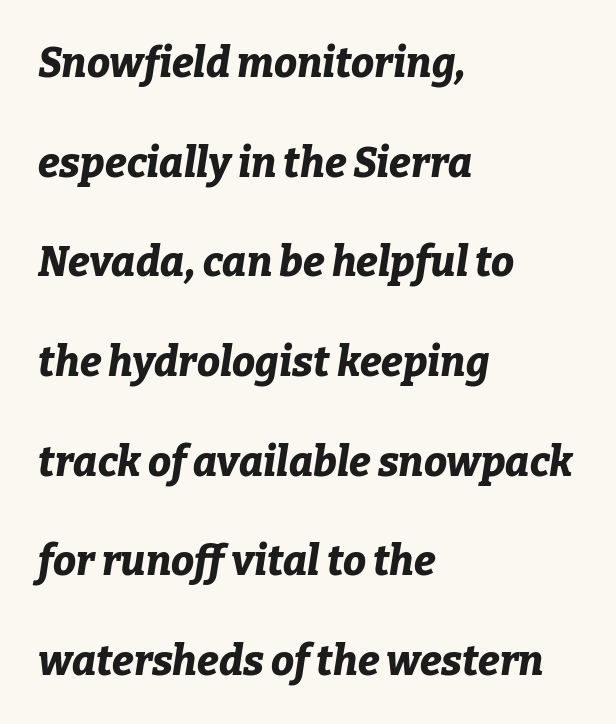
The strip under each line holds only bare page. I'd describe the lettering as bold — thick and assertive. The typesetter chose a ragged-right arrangement here. Here the glyphs are tracked normally, forming tight word shapes. Proportional: the letters do not fall into vertical columns. The passage shown leans; its letterforms are oblique.
